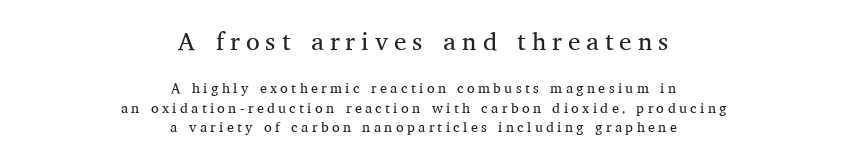
The image shows 25 px text type, upright; set centered, normal line spacing (1.38x), unusually wide letter spacing (+0.24 em), not underlined; the first (top) block is 1.79x larger.
